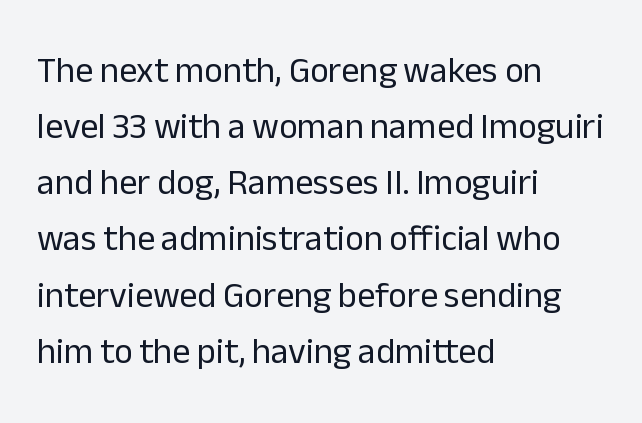
Q: Is the text bold? A: No.
Q: Is the text italic (slanted)? A: No, it is upright.
Q: Is the typeface a serif or a sans-serif typeface? A: Sans-serif.
Q: Is the text underlined? A: No.
Q: How is the paragraph aligned? A: Left-aligned.
Q: Is the spacing between letters normal or unusually wide? A: Normal.
Q: Is the spacing between lines tight, normal or loose? A: Normal.
Q: Width (condensed, normal, or wide)? A: Normal.
Q: Stroke contrast? A: Low.
Q: x-height? A: Medium.
Q: Monospaced? A: No.
